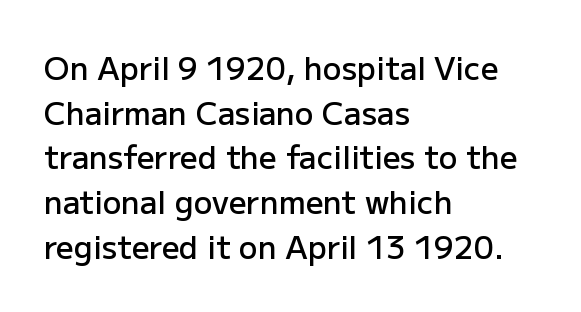
Has an underline been added? It has not. In terms of letterform style, serifs are entirely absent. Every stem runs plumb, perpendicular to the baseline. Each word holds together tightly as a unit, with standard inter-letter gaps. In CSS terms this would be text-align: left. These lines sit exactly where default settings would place them.
